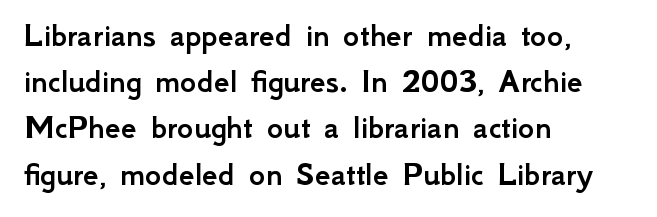
Left-aligned paragraph, ragged on the right. The letterforms sit shoulder to shoulder at normal distance. Evenly set lines give the paragraph a standard silhouette. Note the varied advance widths — an 'i' is clearly narrower than an 'm'.
